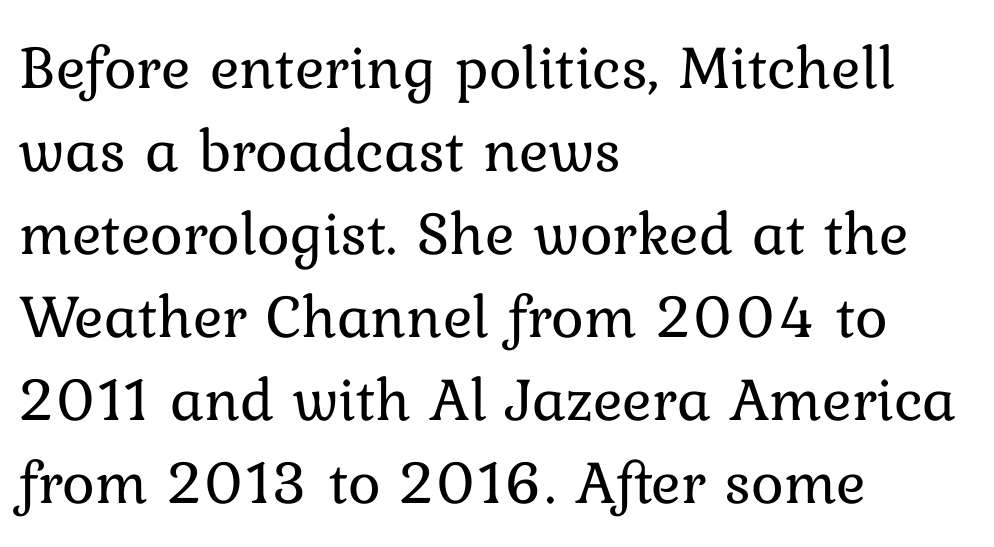
{"italic": "no", "bold": "no", "weight": "regular", "width": "normal", "stroke_contrast": "low", "x_height": "medium", "monospaced": "no", "underline": "no", "align": "left", "line_spacing": "normal", "line_spacing_ratio": 1.34, "letter_spacing": "normal", "letter_spacing_em": 0.0, "glyph_px": 62}
